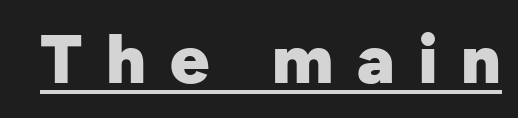
Every letter is thick-stroked: bold, no question. A roman cut, with each character standing at attention. The tracking jumps out immediately: characters are airy and widely separated. A typesetter would call this proportional, since set widths differ per character. Emphasis is given by a line drawn under the lettering.
